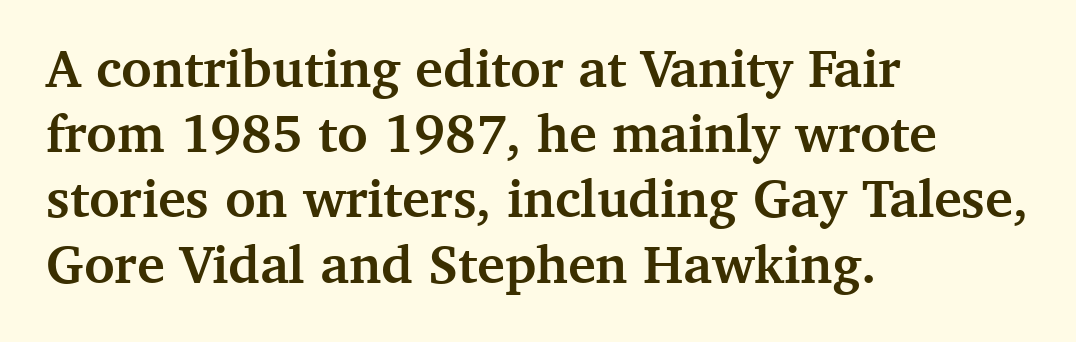
Little horizontal feet cap the strokes, marking this as serif type. The typesetter chose a ragged-right arrangement here. Inter-character spacing is left at the font's built-in metrics. Strong, thick strokes mark this as bold type. Bare-footed words on every line. Notice how the stems are strictly vertical — no italics here.
